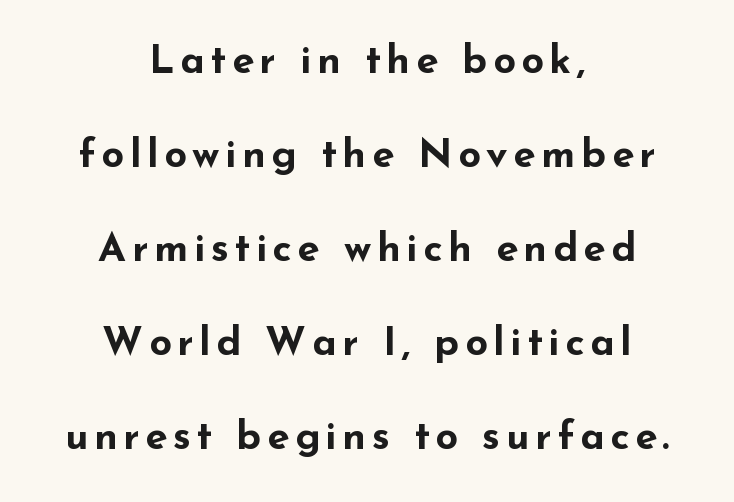
Visually the block forms a symmetrical silhouette, jagged on both flanks. You could not count columns in this text — the font is proportionally spaced. Notice the wide empty band between every row — that's loose leading. No word sits above an underline.
